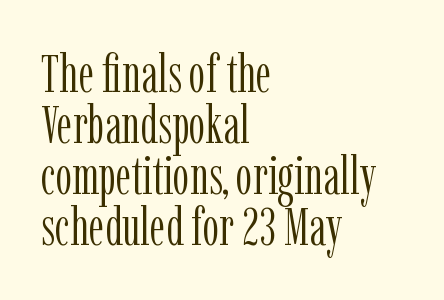
Caption: multi-line text, flush left, ragged right. This is not heavy type; no bold has been used. This sample uses an upright cut, with every glyph sitting square on the baseline. Tightly led — the rows are bunched. A typesetter would call this proportional, since set widths differ per character.
